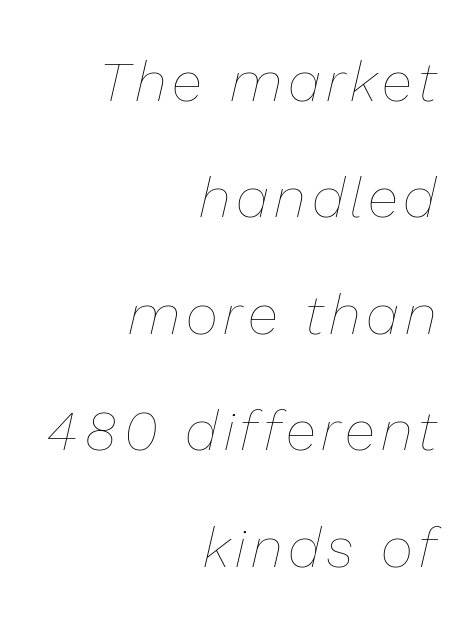
Q: Is the text bold? A: No.
Q: Is the text italic (slanted)? A: Yes, it leans right by about 13 degrees.
Q: Is the text underlined? A: No.
Q: How is the paragraph aligned? A: Right-aligned.
Q: Is the spacing between lines tight, normal or loose? A: Loose.
Q: Width (condensed, normal, or wide)? A: Normal.
Q: Stroke contrast? A: Low.
Q: x-height? A: Medium.
Q: Monospaced? A: No.
